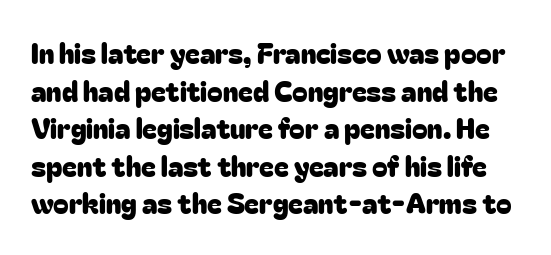
The image shows 28 px sans-serif type, upright; set normal line spacing (1.34x), normal letter spacing, not underlined; low stroke contrast and a medium x-height.
